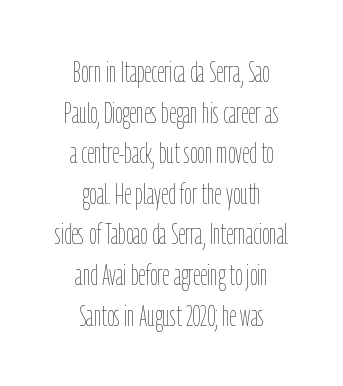
The image shows 29 px thin, condensed type, upright; set centered, normal line spacing (1.4x), normal letter spacing, not underlined; low stroke contrast and a medium x-height.
